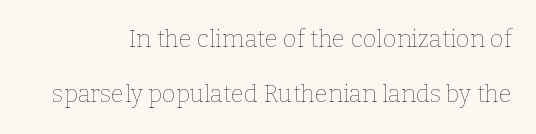
Q: Is the text bold? A: No.
Q: Is the text italic (slanted)? A: No, it is upright.
Q: Is the text underlined? A: No.
Q: Is the spacing between letters normal or unusually wide? A: Normal.
Q: Is the spacing between lines tight, normal or loose? A: Loose.
